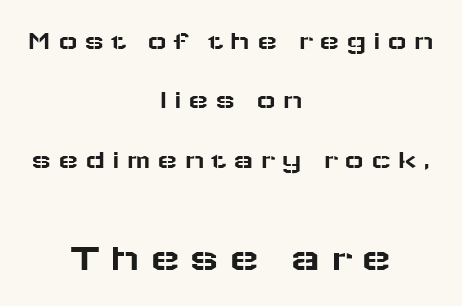
Q: Is the text italic (slanted)? A: No, it is upright.
Q: Is the typeface a serif or a sans-serif typeface? A: Sans-serif.
Q: Is the text underlined? A: No.
Q: How is the paragraph aligned? A: Centered.
Q: Is the spacing between letters normal or unusually wide? A: Unusually wide.
Q: Is the spacing between lines tight, normal or loose? A: Loose.
Q: Which block of text is set in a larger size, the first (top) or the second (bottom)? A: The second (bottom) one.
Q: Width (condensed, normal, or wide)? A: Wide.
Q: Stroke contrast? A: Low.
Q: x-height? A: Medium.
Q: Monospaced? A: No.
